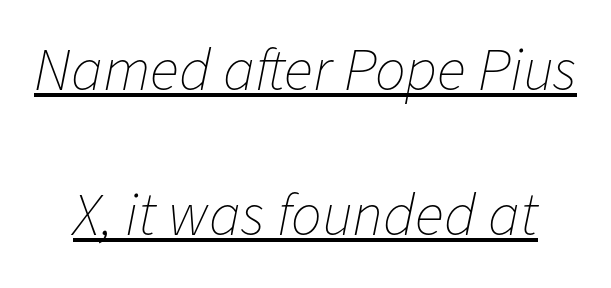
Rendered with sloped, italic letterforms. Each letter keeps its own natural width here, so spacing adapts to shape. You could call the tracking neutral — neither tight nor loose. The typesetter has applied underlining to the passage shown. One glance says open: line gaps are wider than usual. Counters stay open thanks to moderate or lighter strokes.
